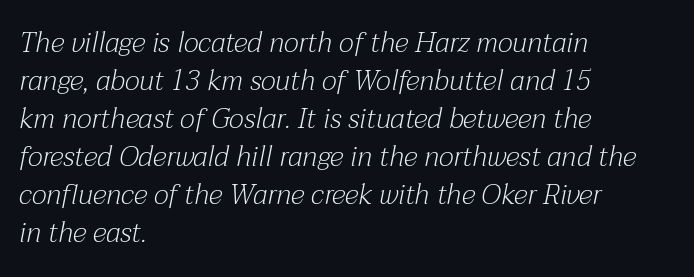
Q: Is the text bold? A: No.
Q: Is the text italic (slanted)? A: Yes, it leans right by about 12 degrees.
Q: Is the typeface a serif or a sans-serif typeface? A: Serif.
Q: Is the text underlined? A: No.
Q: How is the paragraph aligned? A: Left-aligned.
Q: Is the spacing between letters normal or unusually wide? A: Normal.
Q: Is the spacing between lines tight, normal or loose? A: Normal.
Q: Width (condensed, normal, or wide)? A: Normal.
Q: Stroke contrast? A: Medium.
Q: x-height? A: Medium.
Q: Monospaced? A: No.
